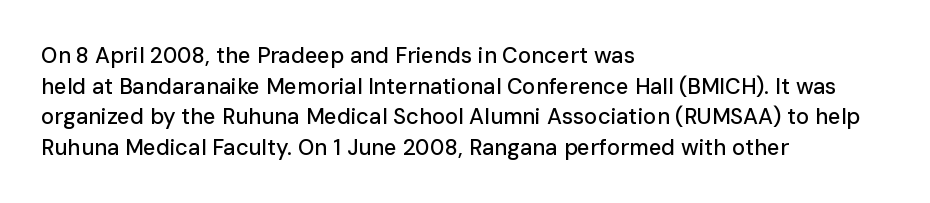
Q: Is the text italic (slanted)? A: No, it is upright.
Q: Is the text underlined? A: No.
Q: How is the paragraph aligned? A: Left-aligned.
Q: Is the spacing between letters normal or unusually wide? A: Normal.
Q: Is the spacing between lines tight, normal or loose? A: Normal.
